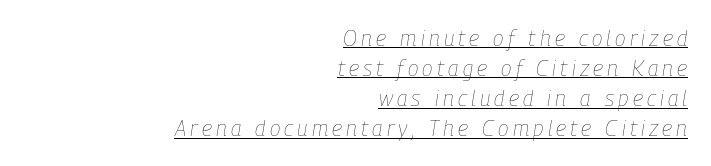
The image shows 22 px text type, italic (leaning right); set right-aligned, normal line spacing (1.37x), underlined.
